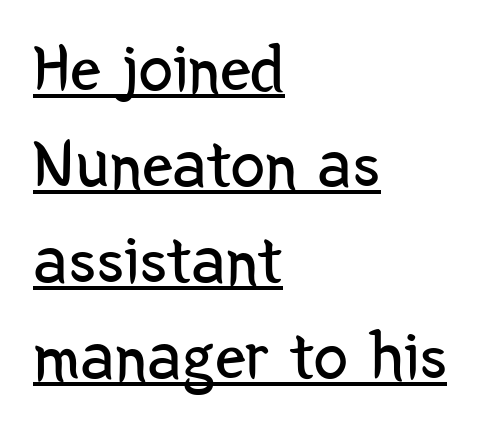
Q: Is the text bold? A: No.
Q: Is the text italic (slanted)? A: No, it is upright.
Q: Is the typeface a serif or a sans-serif typeface? A: Sans-serif.
Q: Is the text underlined? A: Yes.
Q: How is the paragraph aligned? A: Left-aligned.
Q: Is the spacing between letters normal or unusually wide? A: Normal.
Q: Is the spacing between lines tight, normal or loose? A: Normal.
Q: Width (condensed, normal, or wide)? A: Condensed.
Q: Stroke contrast? A: Low.
Q: x-height? A: Medium.
Q: Monospaced? A: No.
